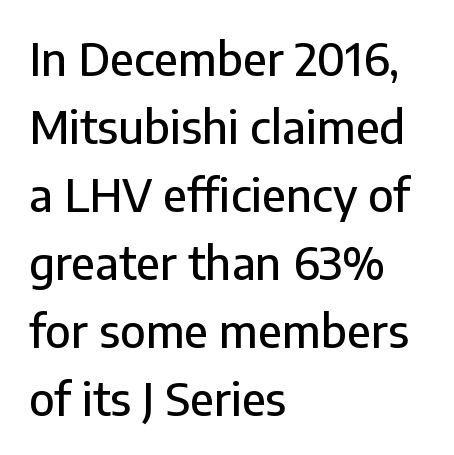
Q: Is the text italic (slanted)? A: No, it is upright.
Q: Is the typeface a serif or a sans-serif typeface? A: Sans-serif.
Q: Is the text underlined? A: No.
Q: How is the paragraph aligned? A: Left-aligned.
Q: Is the spacing between letters normal or unusually wide? A: Normal.
Q: Is the spacing between lines tight, normal or loose? A: Normal.
Q: Width (condensed, normal, or wide)? A: Normal.
Q: Stroke contrast? A: Low.
Q: x-height? A: Medium.
Q: Monospaced? A: No.
